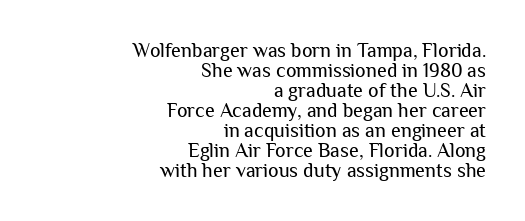
The image shows 20 px text type, upright; set right-aligned, tight line spacing (1.0x), normal letter spacing, not underlined.
